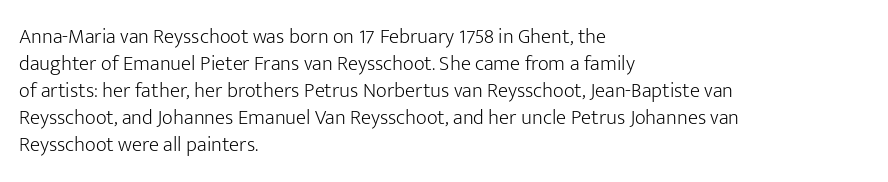
The image shows 21 px text type, upright; set left-aligned, normal line spacing (1.28x), normal letter spacing, not underlined.
